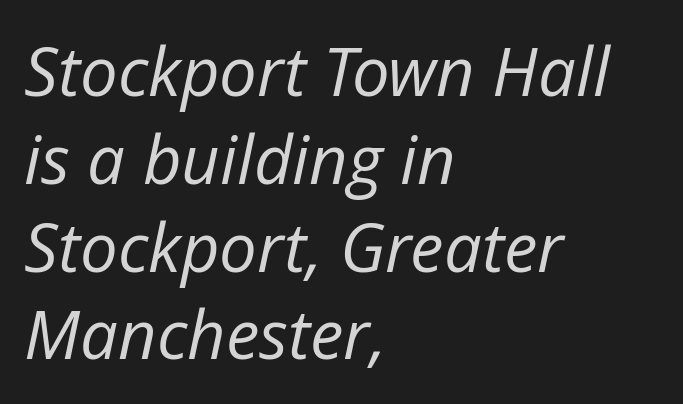
A quiet, ordinary-to-light weight characterises the typeface. Teacher's note: observe the even left margin — that is flush-left alignment. You could not count columns in this text — the font is proportionally spaced. Italic? Definitely — the glyphs are oblique. Plain, unruled lines of type. What's the leading like? Ordinary, nothing unusual.
